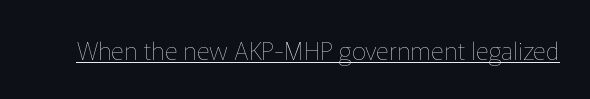
{"italic": "no", "bold": "no", "underline": "yes", "letter_spacing": "normal", "letter_spacing_em": 0.0, "glyph_px": 25}
